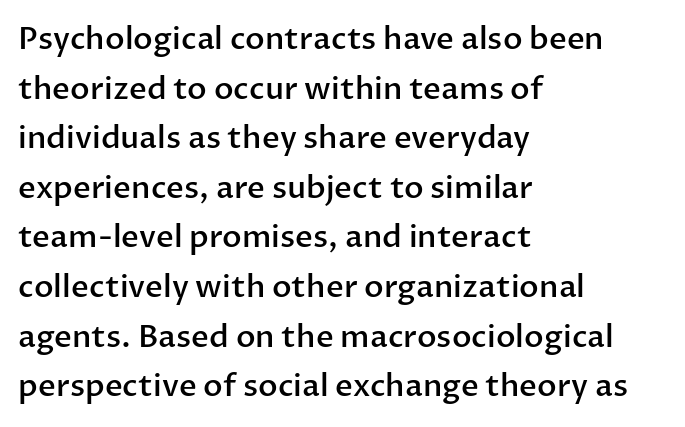
Notice the strokes are somewhat thickened but not fully heavy: this is a semibold. Nope, not italic — everything's standing straight. Each letter keeps its own natural width here, so spacing adapts to shape. Regarding leading, the lines here are spaced in the standard way.
